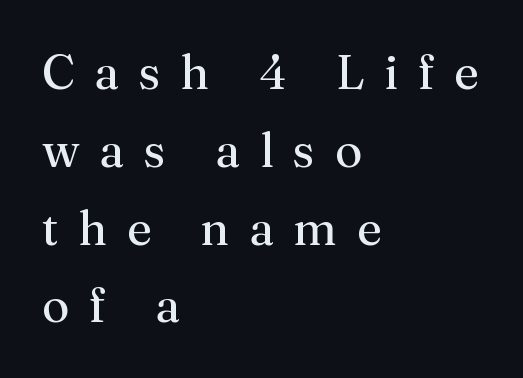
{"serif": "yes", "italic": "no", "bold": "no", "weight": "regular", "width": "normal", "stroke_contrast": "medium", "x_height": "medium", "monospaced": "no", "underline": "no", "align": "left", "line_spacing": "normal", "line_spacing_ratio": 1.62, "letter_spacing": "wide", "letter_spacing_em": 0.41, "glyph_px": 48}
